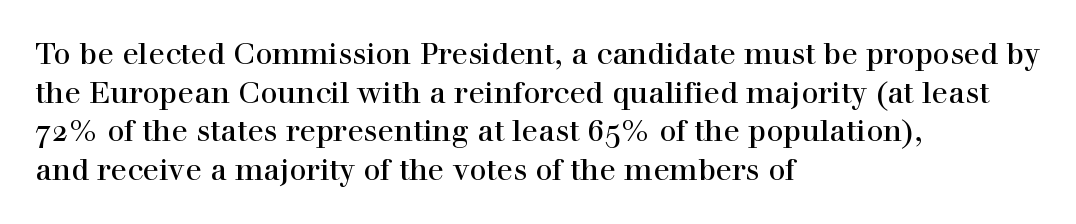
Looks like regular typesetting: each glyph gets only the width it needs. Decoration check: the copy has no underline. The designer left line spacing at the default. What kind of face is this? One with serifs. Each line starts at the same left margin while the right side varies.
